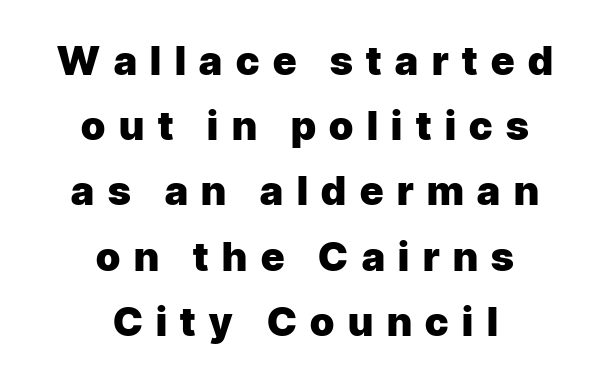
{"serif": "no", "italic": "no", "bold": "yes", "weight": "heavy", "width": "normal", "stroke_contrast": "low", "x_height": "medium", "monospaced": "no", "underline": "no", "align": "center", "line_spacing": "normal", "line_spacing_ratio": 1.63, "letter_spacing": "wide", "letter_spacing_em": 0.34, "glyph_px": 40}
